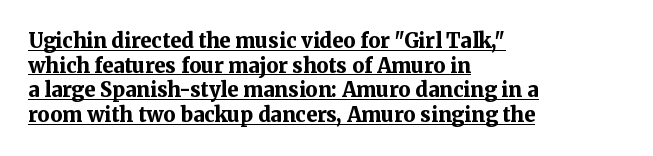
Q: Is the text bold? A: Yes.
Q: Is the text italic (slanted)? A: No, it is upright.
Q: Is the text underlined? A: Yes.
Q: How is the paragraph aligned? A: Left-aligned.
Q: Is the spacing between letters normal or unusually wide? A: Normal.
